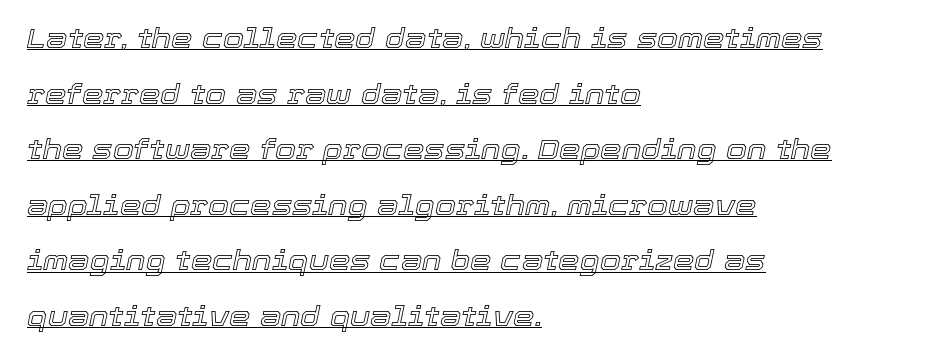
{"italic": "yes", "lean": "right", "slant_degrees": 12, "underline": "yes", "align": "left", "line_spacing": "loose", "line_spacing_ratio": 2.06, "letter_spacing": "normal", "letter_spacing_em": 0.0, "glyph_px": 27}
